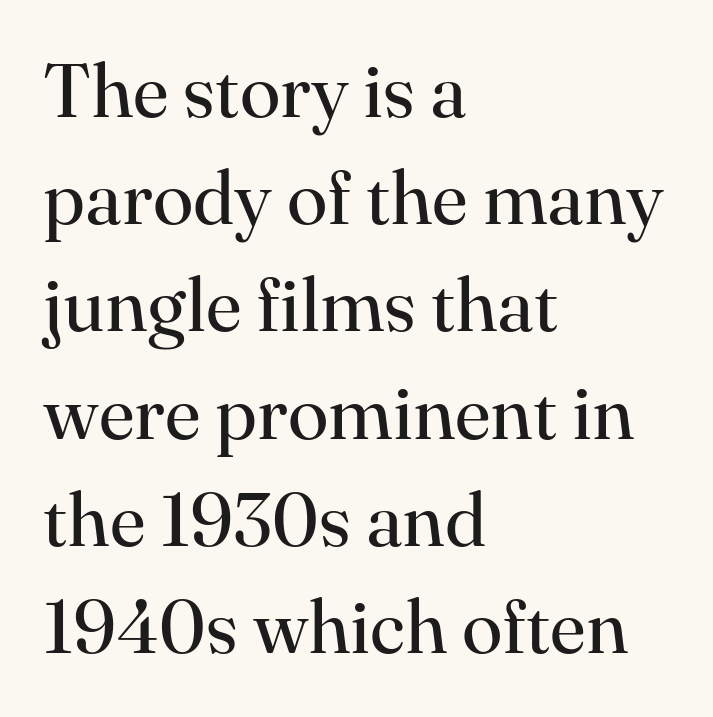
Type style note: has serifs. The passage is arranged the way most books set body copy — flush left. Caption: face not bold, strokes unweighted. Notice how descenders clear the ascenders below comfortably — that's standard leading. Tall strokes in this sample are plumb rather than angled. The letters advance in unequal steps, a hallmark of proportional type.
